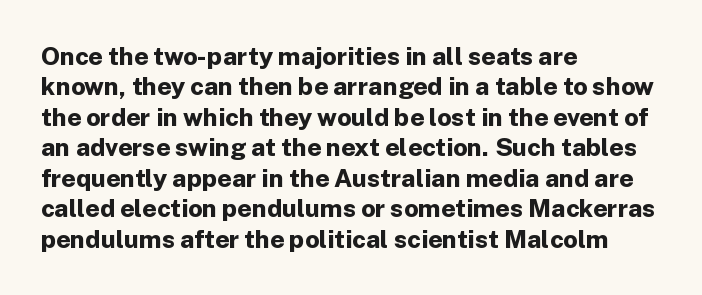
Each line starts at the same left margin while the right side varies. Words appear dense and cohesive because spacing is normal. What weight is shown? A full bold with thick strokes. Nope, not italic — everything's standing straight.
